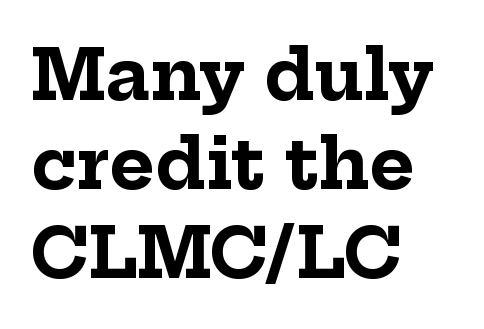
The space beneath each line is pristine and unruled. Unlike a clean sans, this face finishes its strokes with serifs. Varying glyph widths throughout — classic text-font behaviour. Summary of weight: heavy, a full bold. In terms of posture, this sample is upright.
